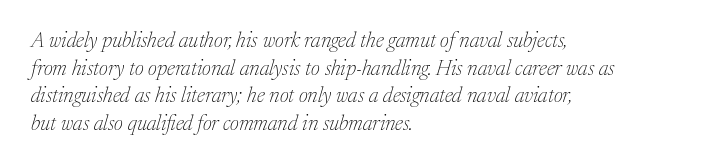
Q: Is the text bold? A: No.
Q: Is the text italic (slanted)? A: Yes, it leans right by about 17 degrees.
Q: Is the text underlined? A: No.
Q: How is the paragraph aligned? A: Left-aligned.
Q: Is the spacing between letters normal or unusually wide? A: Normal.
Q: Is the spacing between lines tight, normal or loose? A: Normal.
